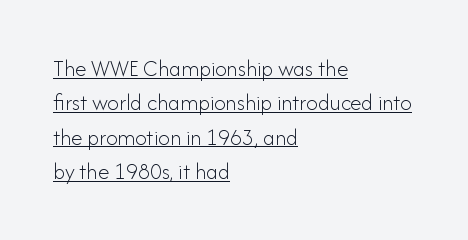
The image shows 23 px text type, upright; set left-aligned, normal line spacing (1.49x), normal letter spacing, underlined.
